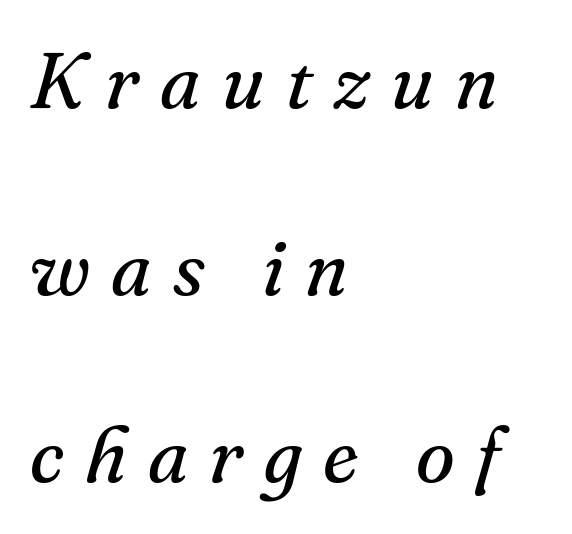
{"serif": "yes", "italic": "yes", "lean": "right", "slant_degrees": 16, "bold": "no", "weight": "regular", "width": "normal", "stroke_contrast": "medium", "x_height": "small", "monospaced": "no", "underline": "no", "align": "left", "line_spacing": "loose", "line_spacing_ratio": 2.37, "letter_spacing": "wide", "letter_spacing_em": 0.27, "glyph_px": 79}
